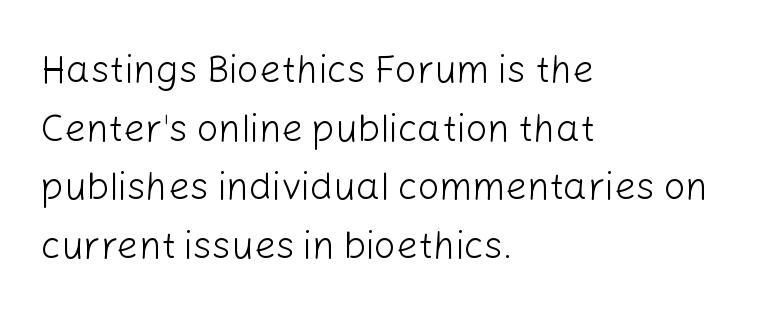
Q: Is the text bold? A: No.
Q: Is the text italic (slanted)? A: No, it is upright.
Q: Is the typeface a serif or a sans-serif typeface? A: Sans-serif.
Q: Is the text underlined? A: No.
Q: How is the paragraph aligned? A: Left-aligned.
Q: Is the spacing between letters normal or unusually wide? A: Normal.
Q: Is the spacing between lines tight, normal or loose? A: Normal.
Q: Width (condensed, normal, or wide)? A: Normal.
Q: Stroke contrast? A: Low.
Q: x-height? A: Medium.
Q: Monospaced? A: No.
